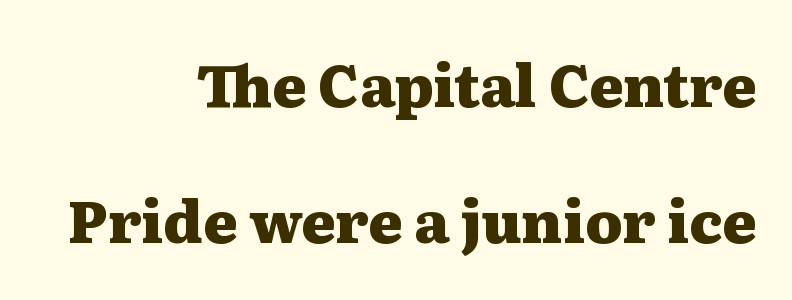
{"serif": "yes", "italic": "no", "bold": "yes", "weight": "heavy", "width": "wide", "stroke_contrast": "medium", "x_height": "medium", "monospaced": "no", "underline": "no", "align": "right", "line_spacing": "loose", "line_spacing_ratio": 2.35, "letter_spacing": "normal", "letter_spacing_em": 0.0, "glyph_px": 58}
